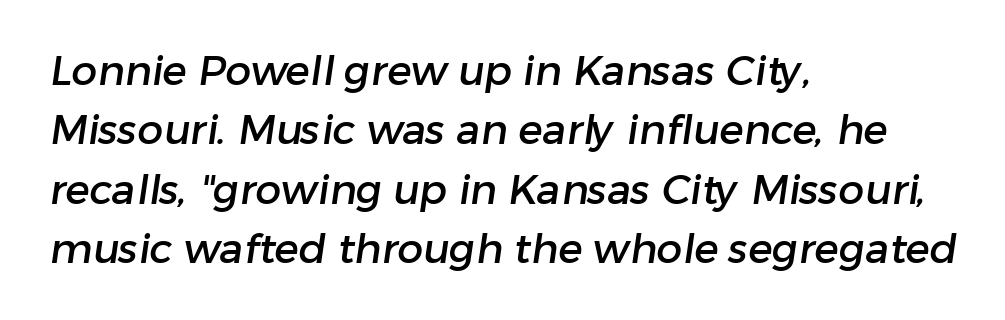
Q: Is the typeface a serif or a sans-serif typeface? A: Sans-serif.
Q: Is the text underlined? A: No.
Q: How is the paragraph aligned? A: Left-aligned.
Q: Is the spacing between letters normal or unusually wide? A: Normal.
Q: Is the spacing between lines tight, normal or loose? A: Normal.
Q: Width (condensed, normal, or wide)? A: Normal.
Q: Stroke contrast? A: Low.
Q: x-height? A: Medium.
Q: Monospaced? A: No.
